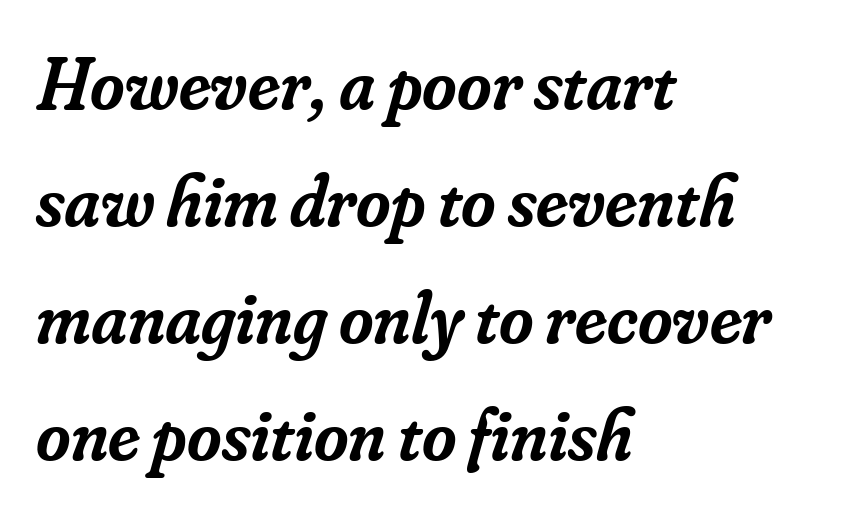
The foot of each line stays bare and open. Quick note: interline space is typical. Typeset ragged right — the left edge is the straight one. The gaps between neighbouring characters are ordinary and unremarkable. Looking at the ascenders, they clearly lean. These lines are rendered in a variable-pitch font.
